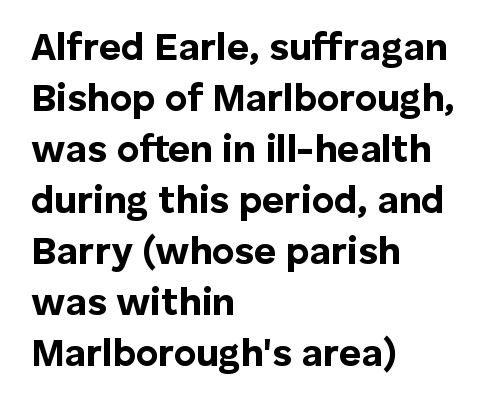
The image shows 38 px bold sans-serif type, upright; set left-aligned, normal line spacing (1.34x), normal letter spacing, not underlined; low stroke contrast and a medium x-height.
